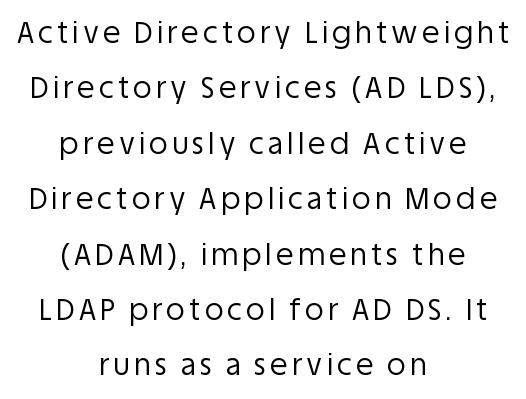
The rendering positions every line midway between the sides. In terms of leading, this rendering errs on the spacious side. Every character sits straight up, as roman type does. These lines are composed in type without serifs. A typesetter would call this proportional, since set widths differ per character. Unbolded letterforms with no extra heft.
